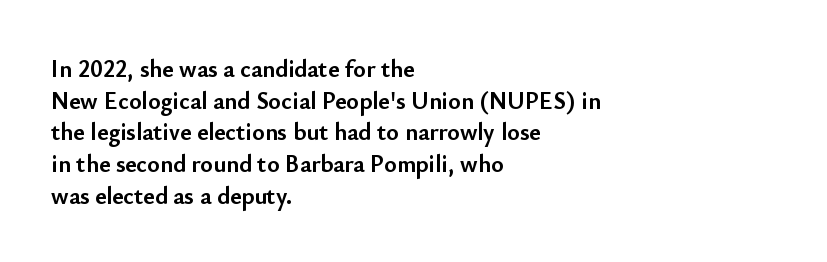
The image shows 24 px bold type, upright; set left-aligned, normal line spacing (1.32x), normal letter spacing, not underlined.
